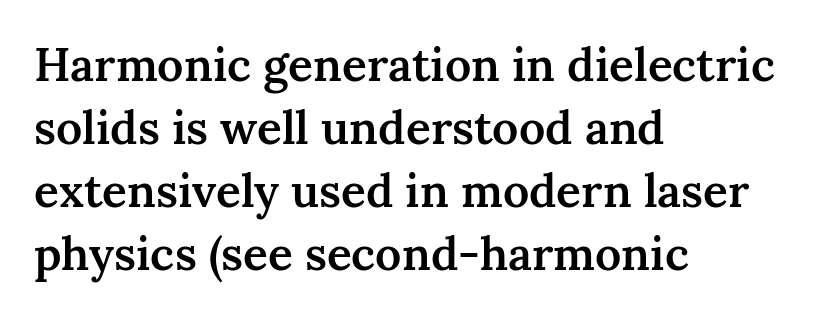
Q: Is the text bold? A: Semi-bold.
Q: Is the text italic (slanted)? A: No, it is upright.
Q: Is the typeface a serif or a sans-serif typeface? A: Serif.
Q: Is the text underlined? A: No.
Q: How is the paragraph aligned? A: Left-aligned.
Q: Is the spacing between letters normal or unusually wide? A: Normal.
Q: Is the spacing between lines tight, normal or loose? A: Normal.
Q: Width (condensed, normal, or wide)? A: Normal.
Q: Stroke contrast? A: Medium.
Q: x-height? A: Medium.
Q: Monospaced? A: No.
